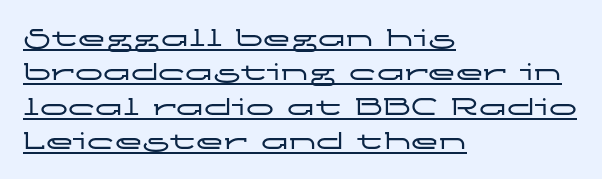
{"serif": "no", "italic": "no", "width": "wide", "stroke_contrast": "low", "x_height": "medium", "monospaced": "no", "underline": "yes", "align": "left", "line_spacing_ratio": 1.23, "letter_spacing": "normal", "letter_spacing_em": 0.0, "glyph_px": 28}
